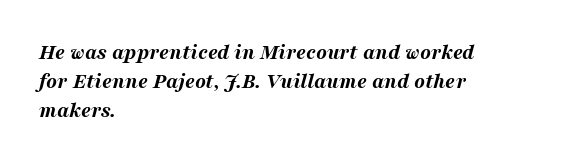
The image shows 22 px bold type, italic (leaning right); set left-aligned, normal line spacing (1.32x), normal letter spacing, not underlined.
